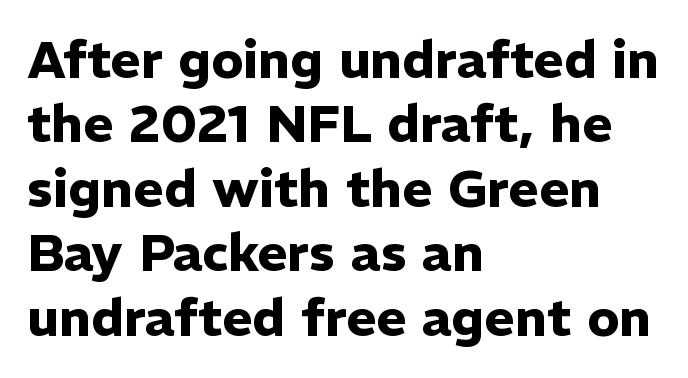
Heavy-handed strokes throughout: this text is bold. The rendering keeps characters at their native spacing. Stroke terminals: plain, sans-serif. Italic? Not at all — the glyphs are vertical. Descenders hang freely into open space.
